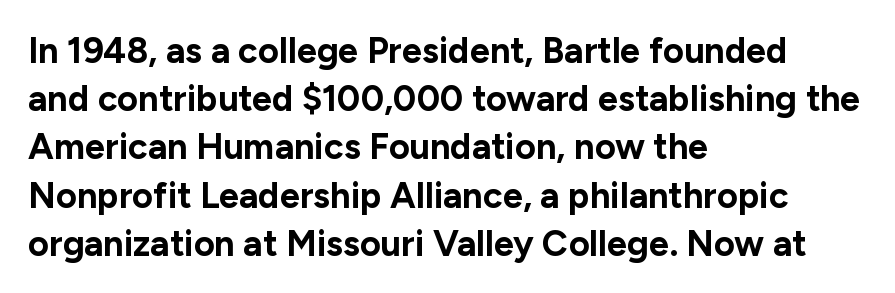
The image shows 36 px bold sans-serif type, upright; set left-aligned, normal line spacing (1.34x), normal letter spacing, not underlined; low stroke contrast and a medium x-height.
